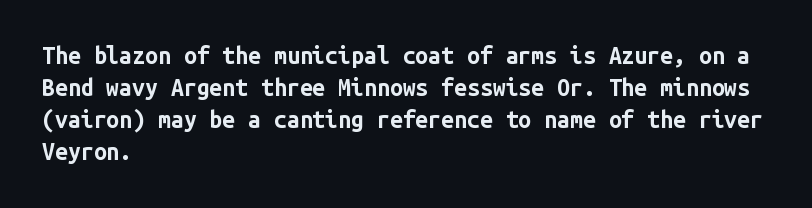
{"italic": "no", "bold": "yes", "underline": "no", "align": "left", "line_spacing": "normal", "line_spacing_ratio": 1.39, "letter_spacing": "normal", "letter_spacing_em": 0.0, "glyph_px": 23}
